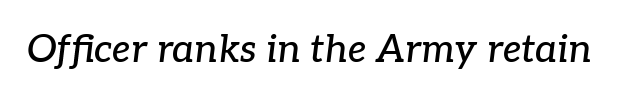
Q: Is the text italic (slanted)? A: Yes, it leans right by about 7 degrees.
Q: Is the typeface a serif or a sans-serif typeface? A: Serif.
Q: Is the text underlined? A: No.
Q: Is the spacing between letters normal or unusually wide? A: Normal.
Q: Width (condensed, normal, or wide)? A: Normal.
Q: Stroke contrast? A: Low.
Q: x-height? A: Medium.
Q: Monospaced? A: No.
